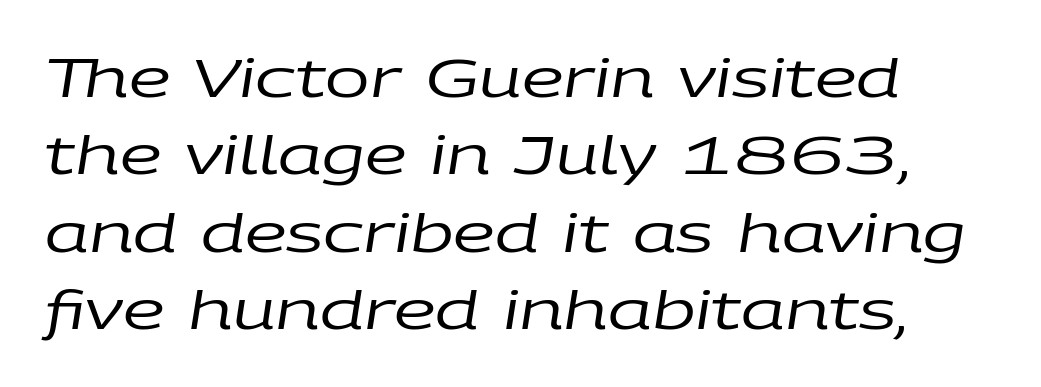
The image shows 53 px regular-weight, wide type, italic (leaning right); set left-aligned, normal line spacing (1.46x), normal letter spacing, not underlined; low stroke contrast and a large x-height.
